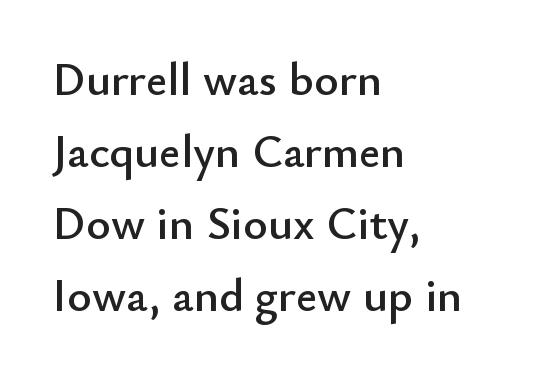
The image shows 47 px sans-serif type, upright; set left-aligned, normal line spacing (1.53x), normal letter spacing, not underlined; low stroke contrast and a small x-height.
